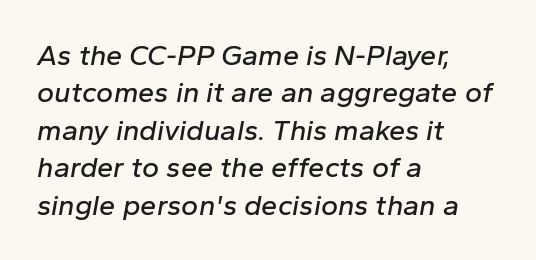
Q: Is the text italic (slanted)? A: Yes, it leans right by about 10 degrees.
Q: Is the text underlined? A: No.
Q: How is the paragraph aligned? A: Left-aligned.
Q: Is the spacing between letters normal or unusually wide? A: Normal.
Q: Is the spacing between lines tight, normal or loose? A: Normal.
Q: Width (condensed, normal, or wide)? A: Normal.
Q: Stroke contrast? A: Low.
Q: x-height? A: Medium.
Q: Monospaced? A: No.
